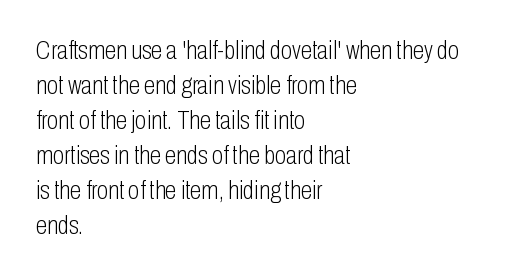
The image shows 26 px text type, upright; set left-aligned, normal line spacing (1.35x), normal letter spacing, not underlined.
